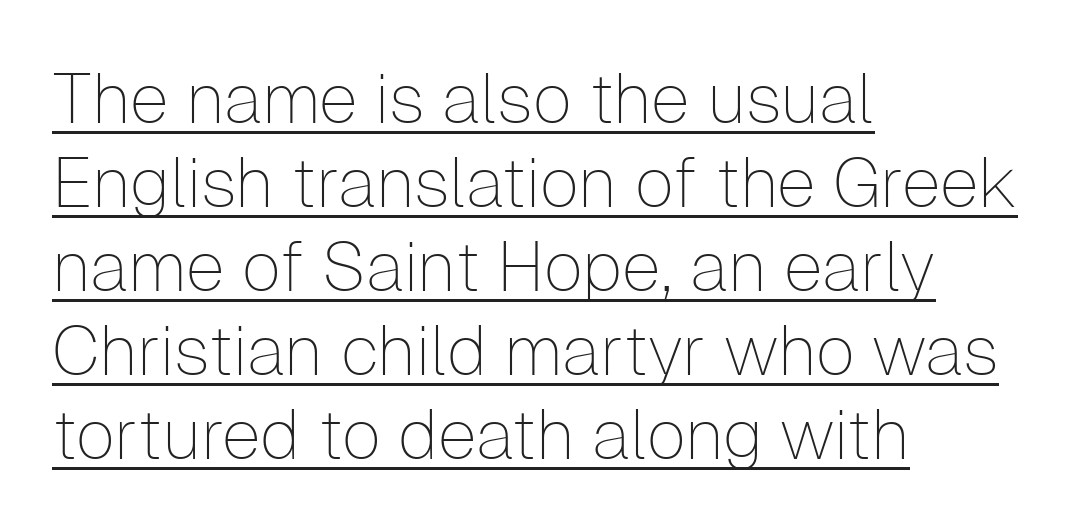
The rendering uses natural spacing where letterforms have individual widths. Caption: multi-line text, flush left, ragged right. Is the type heavy? It reads as light-to-regular instead. The lettering is marked with a stroke running underneath it. It's the straight-up-and-down kind of type.
